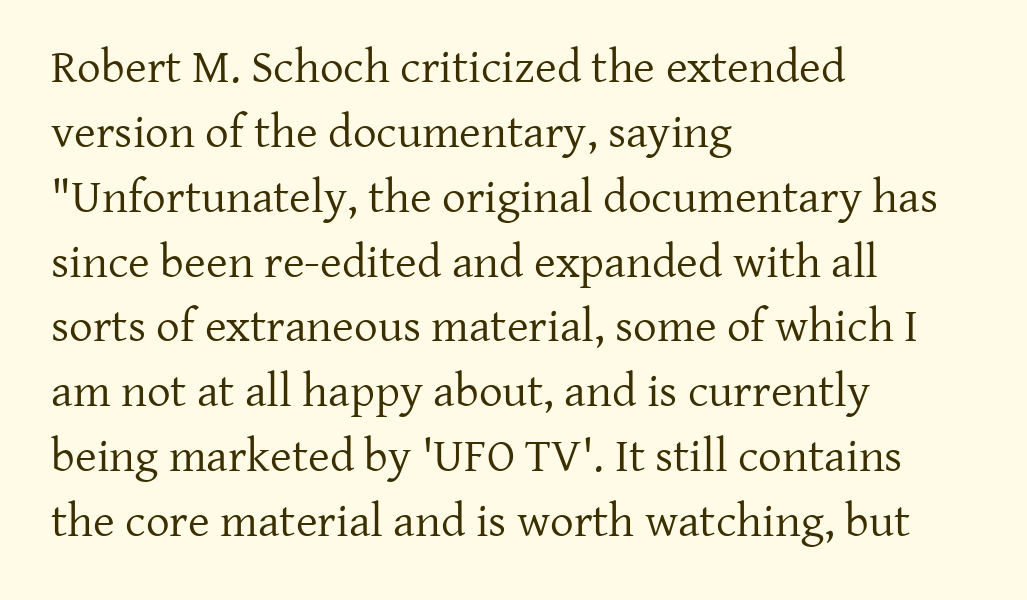
{"serif": "yes", "italic": "no", "bold": "no", "weight": "regular", "width": "normal", "stroke_contrast": "low", "x_height": "medium", "monospaced": "no", "underline": "no", "align": "left", "line_spacing": "normal", "line_spacing_ratio": 1.38, "letter_spacing": "normal", "letter_spacing_em": 0.0, "glyph_px": 47}
